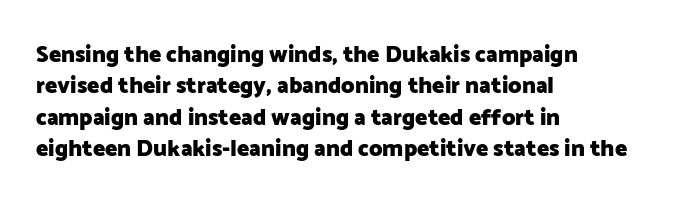
The image shows 23 px bold type, upright; set left-aligned, normal line spacing (1.36x), normal letter spacing, not underlined.
